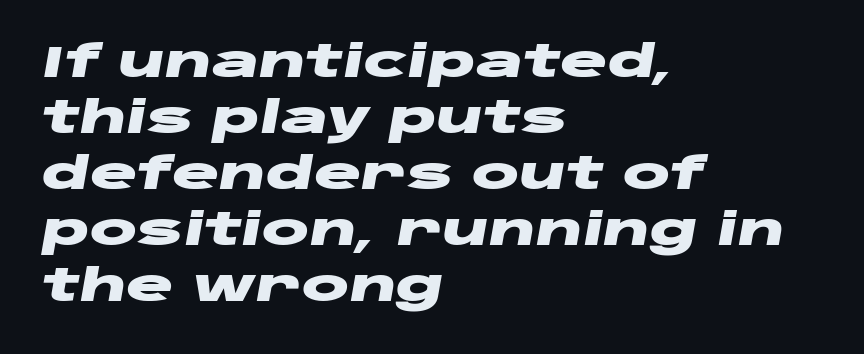
The image shows 44 px heavy, wide type, italic (leaning right); set left-aligned, normal line spacing (1.27x), normal letter spacing, not underlined; low stroke contrast and a large x-height.
